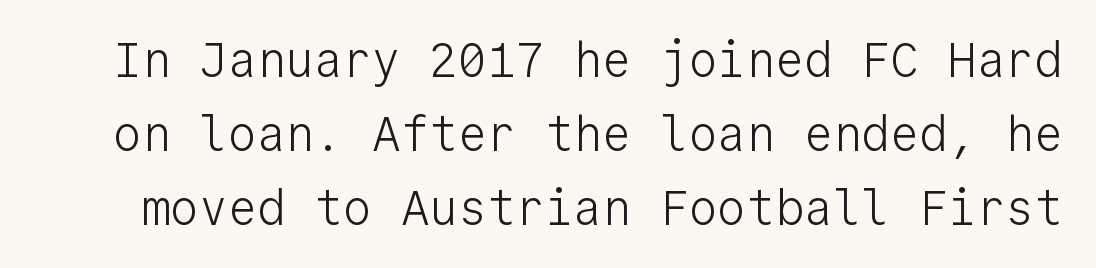
The foot of each line stays bare and open. Notice how the stems are strictly vertical — no italics here. A typesetter would call this monospace, since all characters share one set width. What kind of face is this? One without serifs — a sans. These lines keep a tight, regular rhythm from letter to letter.
